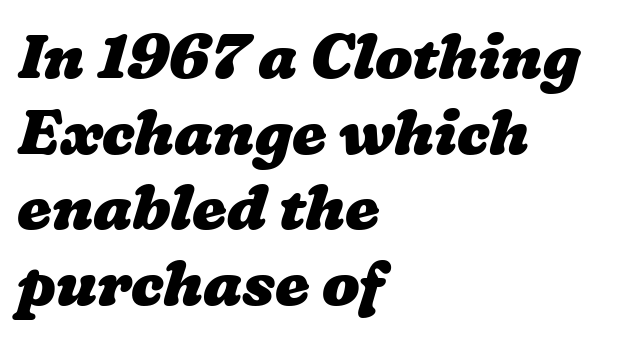
Q: Is the text bold? A: Yes.
Q: Is the text underlined? A: No.
Q: How is the paragraph aligned? A: Left-aligned.
Q: Is the spacing between letters normal or unusually wide? A: Normal.
Q: Width (condensed, normal, or wide)? A: Wide.
Q: Stroke contrast? A: Low.
Q: x-height? A: Medium.
Q: Monospaced? A: No.
